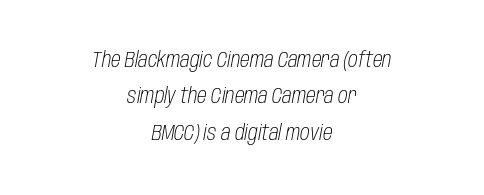
The image shows 22 px text type, italic (leaning right); set centered, normal line spacing (1.65x), normal letter spacing, not underlined.
